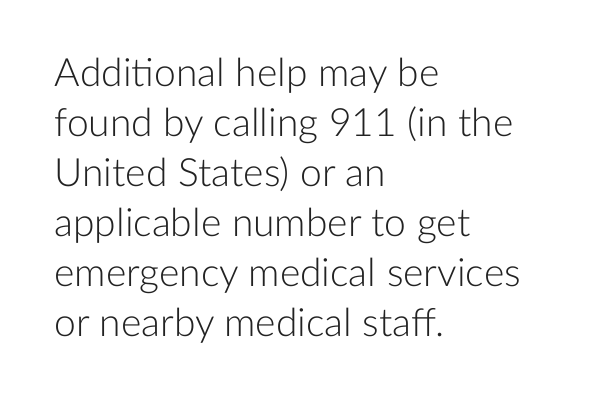
{"serif": "no", "italic": "no", "bold": "no", "weight": "light", "width": "normal", "stroke_contrast": "low", "x_height": "medium", "monospaced": "no", "underline": "no", "align": "left", "line_spacing": "normal", "line_spacing_ratio": 1.28, "letter_spacing": "normal", "letter_spacing_em": 0.0, "glyph_px": 39}
